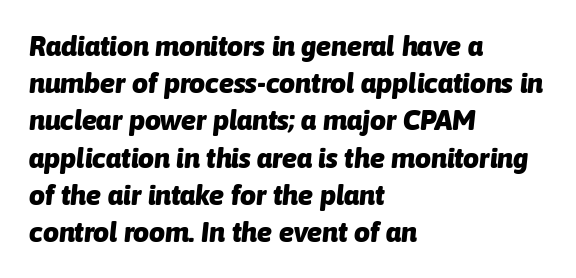
The lines are quadded left. You can tell it's italic because the verticals aren't actually vertical. Compared with typical body copy, the letter spacing here is the same. Strong, thick strokes mark this as bold type. The space between consecutive lines is moderate. Looks like regular typesetting: each glyph gets only the width it needs.
